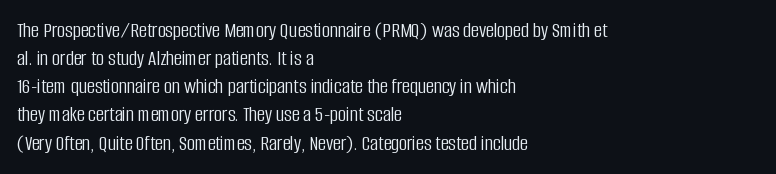
{"italic": "no", "bold": "no", "underline": "no", "align": "left", "line_spacing": "normal", "line_spacing_ratio": 1.28, "letter_spacing": "normal", "letter_spacing_em": 0.0, "glyph_px": 22}
